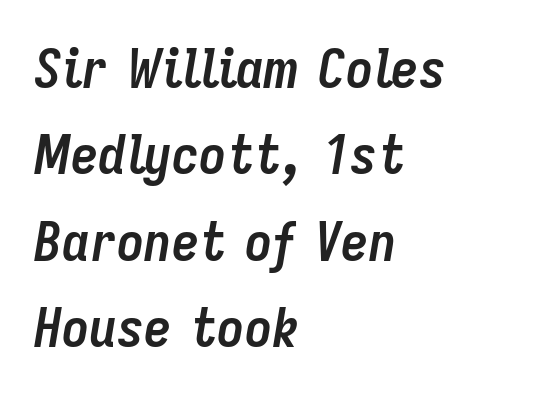
Underline: absent. Each word holds together tightly as a unit, with standard inter-letter gaps. Bold? Absolutely — the strokes are thick and heavy. Compared with typical paragraphs, the rows here are spaced about the same.
